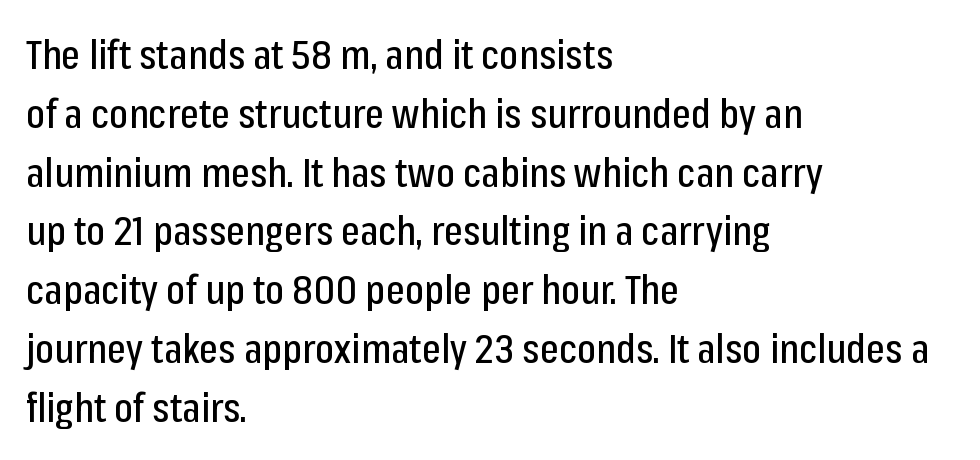
The image shows 40 px condensed sans-serif type, upright; set left-aligned, normal line spacing (1.47x), normal letter spacing, not underlined; low stroke contrast and a medium x-height.
